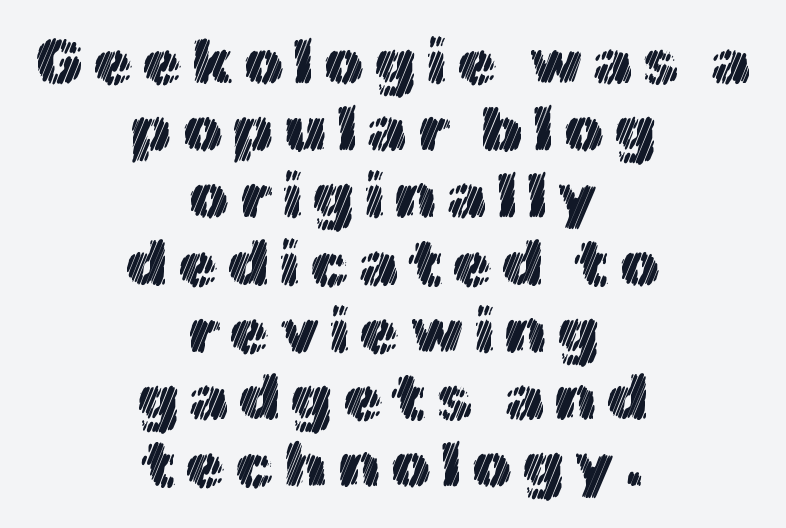
{"italic": "no", "width": "normal", "x_height": "medium", "monospaced": "no", "underline": "no", "align": "center", "line_spacing": "tight", "line_spacing_ratio": 1.05, "glyph_px": 64}
